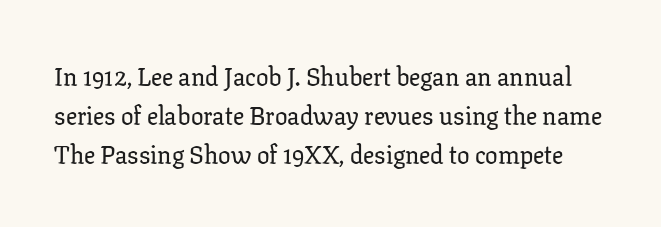
Q: Is the text italic (slanted)? A: No, it is upright.
Q: Is the text underlined? A: No.
Q: Is the spacing between letters normal or unusually wide? A: Normal.
Q: Is the spacing between lines tight, normal or loose? A: Normal.
